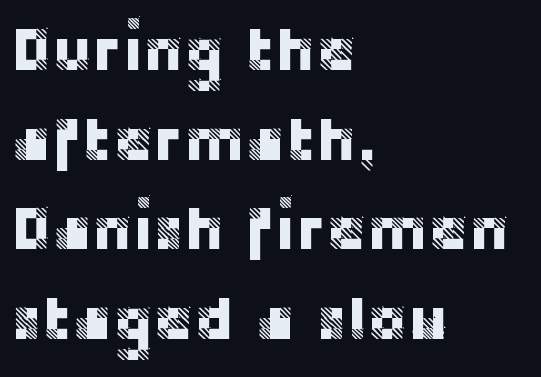
The image shows 61 px sans-serif type, upright; set left-aligned, normal line spacing (1.47x), normal letter spacing, not underlined; low stroke contrast and a large x-height.
